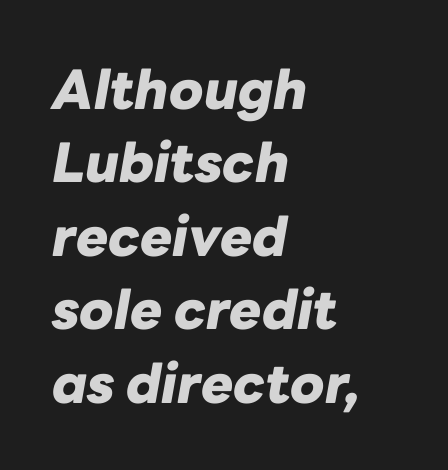
Characters follow at the spacing the type designer built in. Honestly, the row spacing looks completely unremarkable. Slant detected: the letters are inclined. The rendering uses natural spacing where letterforms have individual widths. Caption: bold face, heavy strokes. If you drew a ruler down the left edge, every line would touch it.
